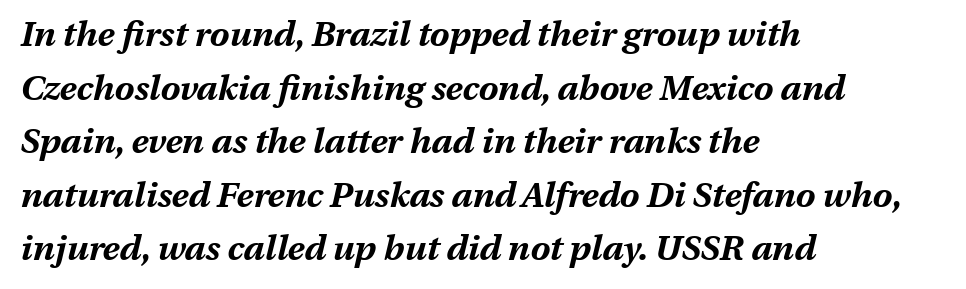
Caption: standard tracking, unaltered. Italic? Definitely — the glyphs are oblique. The line-height multiplier appears to be the usual default. Look at the stroke-to-counter ratio: heavy, a bold.
